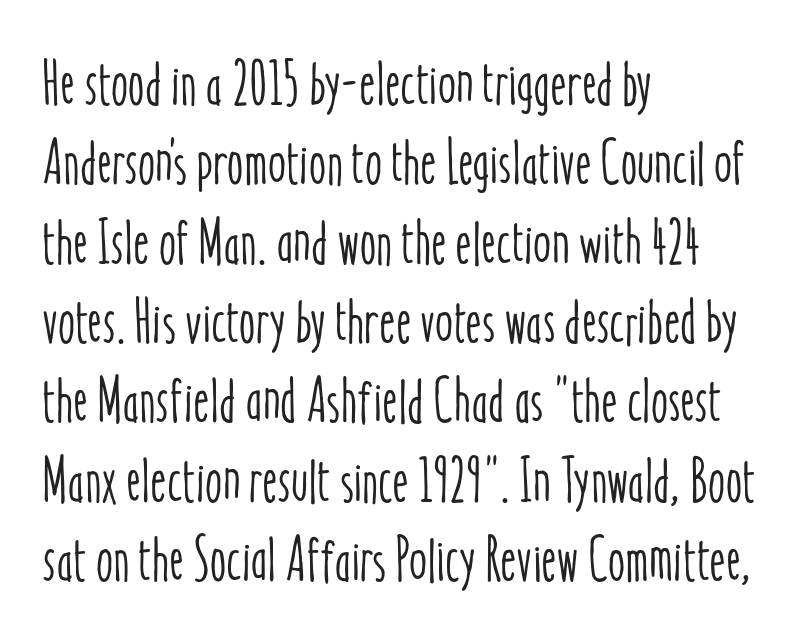
Q: Is the text italic (slanted)? A: No, it is upright.
Q: Is the text underlined? A: No.
Q: How is the paragraph aligned? A: Left-aligned.
Q: Is the spacing between letters normal or unusually wide? A: Normal.
Q: Is the spacing between lines tight, normal or loose? A: Normal.
Q: Width (condensed, normal, or wide)? A: Condensed.
Q: Stroke contrast? A: Low.
Q: x-height? A: Medium.
Q: Monospaced? A: No.
